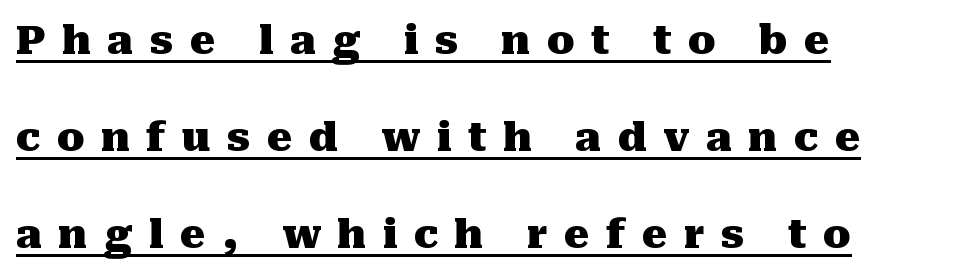
Leading: increased. The font's upright variant was chosen for this text. Its strokes are broad and dark, the hallmark of bold type. The face used here is proportionally spaced, like ordinary book or web type. A typesetter would label this face a serif.
